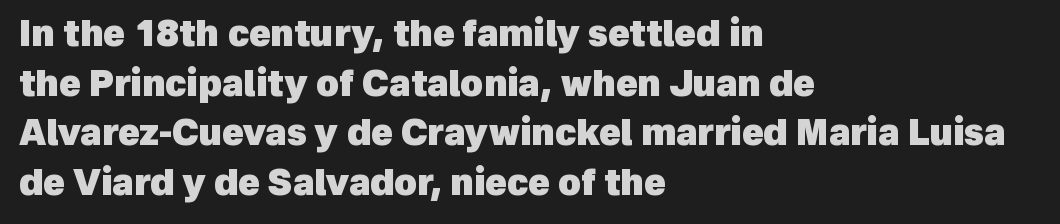
A dark, heavy texture on the line: the type is bold. Font category for this specimen: sans-serif. How are the letters spaced? Ordinarily, with no added tracking. A typesetter would call this proportional, since set widths differ per character.
